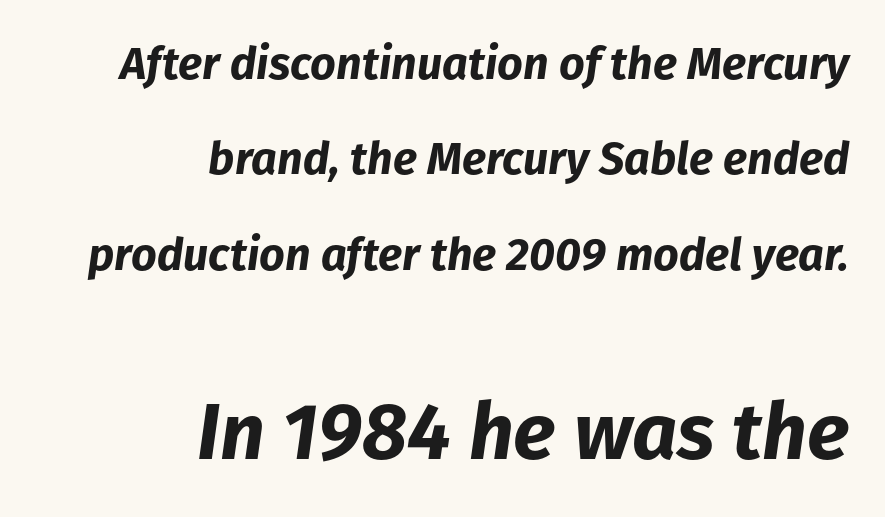
Each letter keeps its own natural width here, so spacing adapts to shape. Compared with typical paragraphs, the rows here are farther apart. Descenders hang freely into open space. Scale increases going downward across the two blocks.
